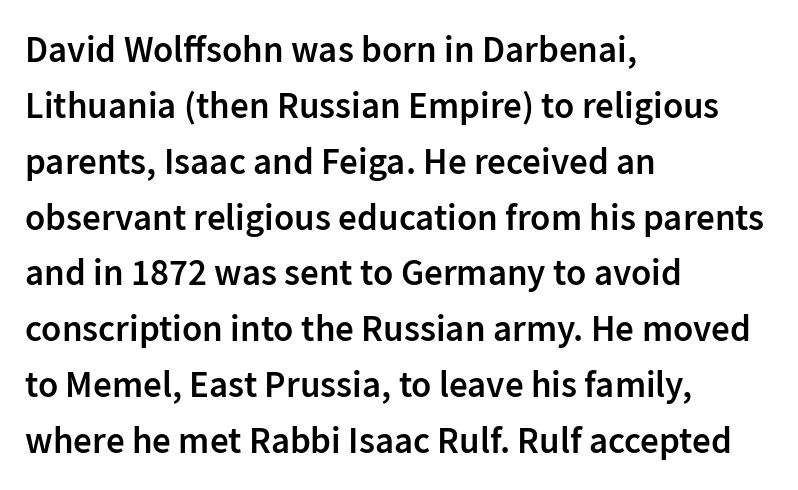
The image shows 37 px semibold sans-serif type, upright; set left-aligned, normal line spacing (1.51x), normal letter spacing, not underlined; low stroke contrast and a medium x-height.
